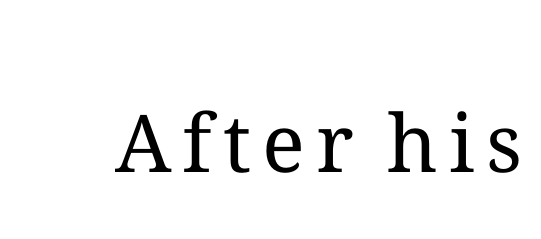
The image shows 80 px regular-weight type, upright; set not underlined; medium stroke contrast and a medium x-height.
